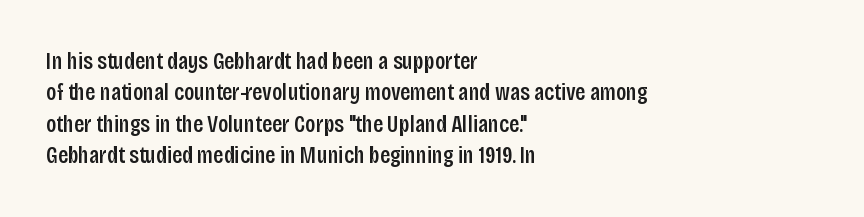
Q: Is the text bold? A: Semi-bold.
Q: Is the text italic (slanted)? A: No, it is upright.
Q: Is the text underlined? A: No.
Q: How is the paragraph aligned? A: Left-aligned.
Q: Is the spacing between letters normal or unusually wide? A: Normal.
Q: Is the spacing between lines tight, normal or loose? A: Normal.
